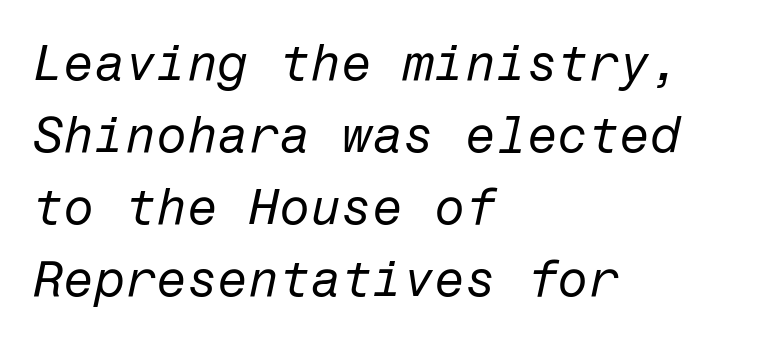
The image shows 50 px regular-weight type, italic (leaning right); set left-aligned, normal line spacing (1.44x), normal letter spacing, not underlined; low stroke contrast and a medium x-height.
